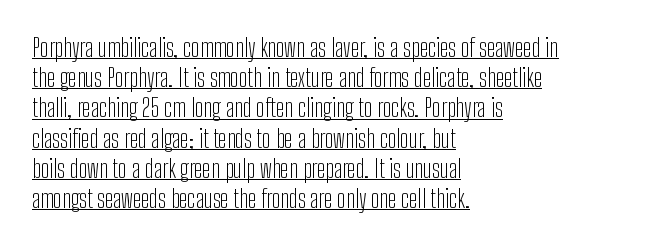
Vertical strokes here are truly vertical. Every word sits above its own underline. Vertical stems look standard width or narrower in stroke. The typesetter chose a ragged-right arrangement here. Spacing between characters is what you'd get straight out of the box.
